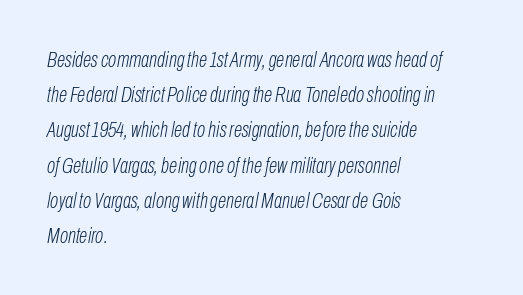
Nothing heavy about these letters — not bold at all. Compared with ordinary roman type, these characters are visibly tilted. Leftover space on each line is placed entirely after the last word. No word sits above an underline. Regular leading.
